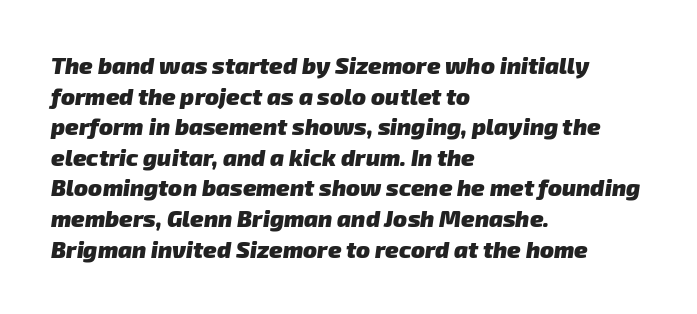
{"bold": "yes", "underline": "no", "align": "left", "line_spacing": "normal", "line_spacing_ratio": 1.33, "letter_spacing": "normal", "letter_spacing_em": 0.0, "glyph_px": 23}
